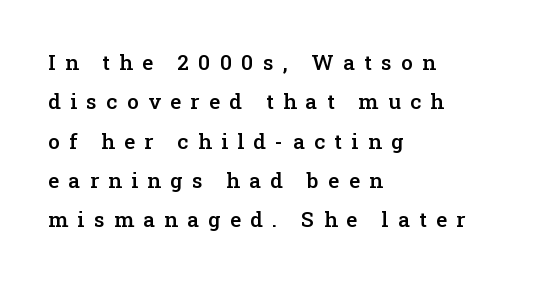
Lines of text with bare space underneath. Rendered with straight, roman letterforms. Line beginnings align vertically; line endings do not. The line texture is sparse and dotted thanks to wide tracking. A fair bit of extra ink — the face is semibold, not bold.
